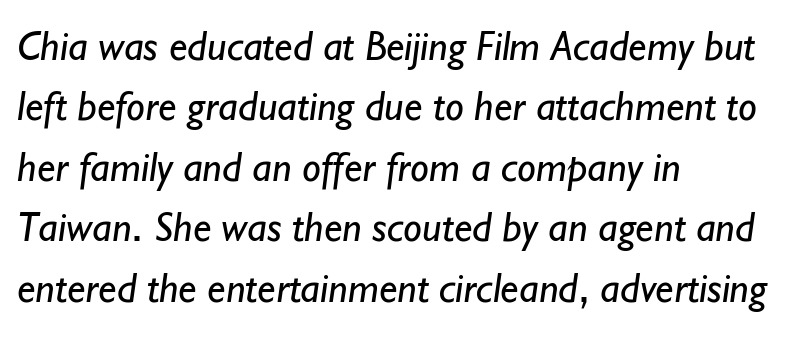
{"serif": "no", "bold": "no", "weight": "regular", "width": "normal", "stroke_contrast": "low", "x_height": "small", "monospaced": "no", "underline": "no", "align": "left", "line_spacing": "normal", "line_spacing_ratio": 1.44, "letter_spacing": "normal", "letter_spacing_em": 0.0, "glyph_px": 42}
